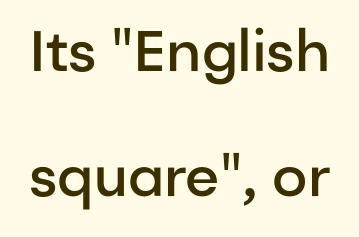
{"serif": "no", "italic": "no", "bold": "semi", "weight": "semibold", "width": "normal", "stroke_contrast": "low", "x_height": "medium", "monospaced": "no", "underline": "no", "line_spacing": "loose", "line_spacing_ratio": 2.19, "letter_spacing": "normal", "letter_spacing_em": 0.0, "glyph_px": 57}
